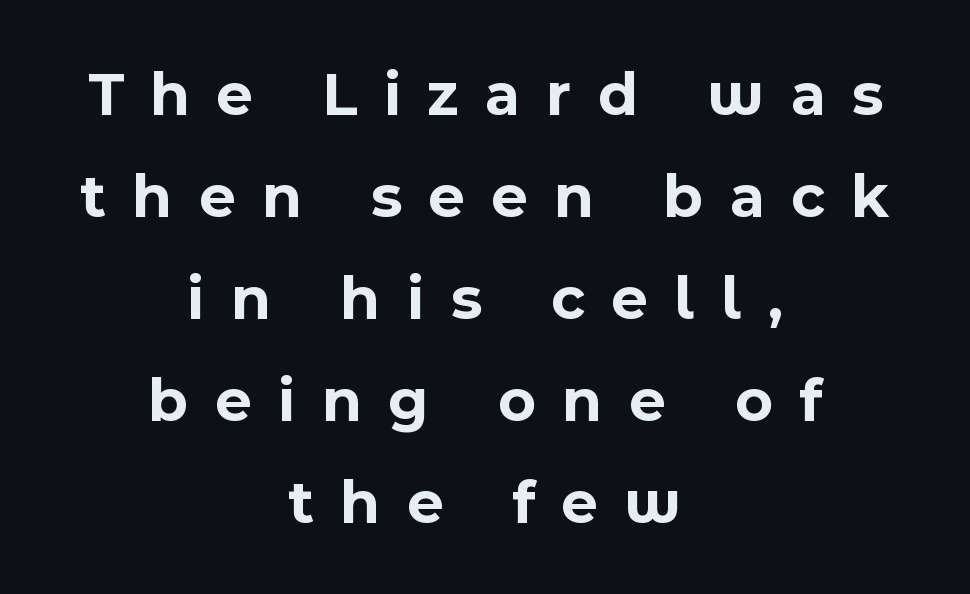
{"serif": "no", "italic": "no", "bold": "yes", "weight": "bold", "width": "normal", "x_height": "medium", "monospaced": "no", "underline": "no", "align": "center", "line_spacing": "normal", "line_spacing_ratio": 1.62, "letter_spacing": "wide", "letter_spacing_em": 0.42, "glyph_px": 63}
